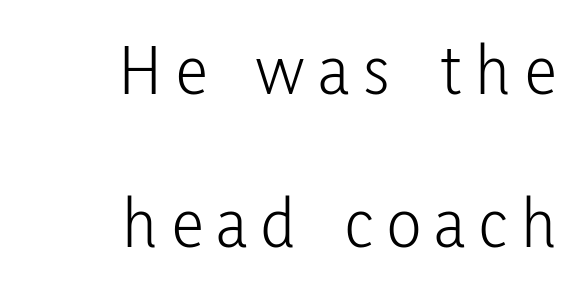
{"serif": "no", "italic": "no", "bold": "no", "weight": "light", "width": "condensed", "stroke_contrast": "low", "x_height": "medium", "monospaced": "no", "underline": "no", "align": "right", "line_spacing": "loose", "line_spacing_ratio": 2.12, "letter_spacing": "wide", "letter_spacing_em": 0.2, "glyph_px": 72}
